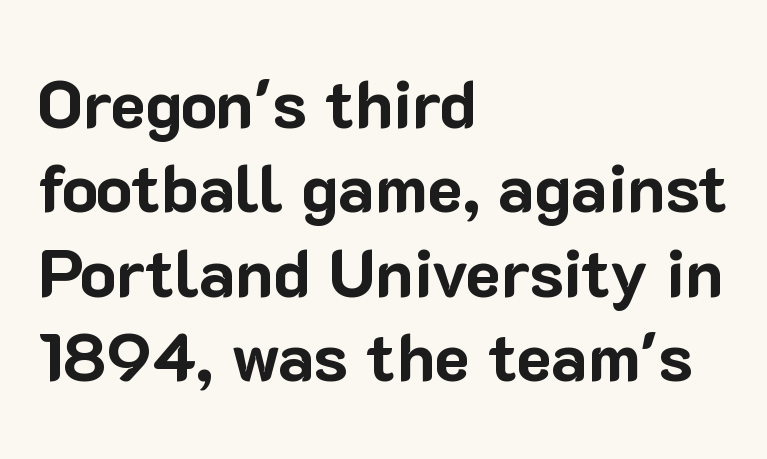
Rule under the text: the space is simply empty. The face used here is a sans, in the tradition of grotesques and geometrics. The paragraph shown leans on its left margin. This block has exactly the height ordinary leading produces.
